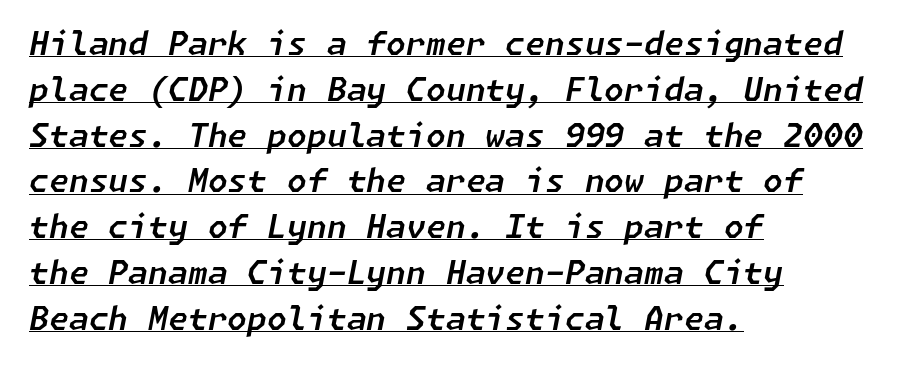
{"italic": "yes", "lean": "right", "slant_degrees": 11, "width": "normal", "stroke_contrast": "low", "x_height": "medium", "underline": "yes", "align": "left", "line_spacing": "normal", "line_spacing_ratio": 1.43, "letter_spacing": "normal", "letter_spacing_em": 0.0, "glyph_px": 32}
